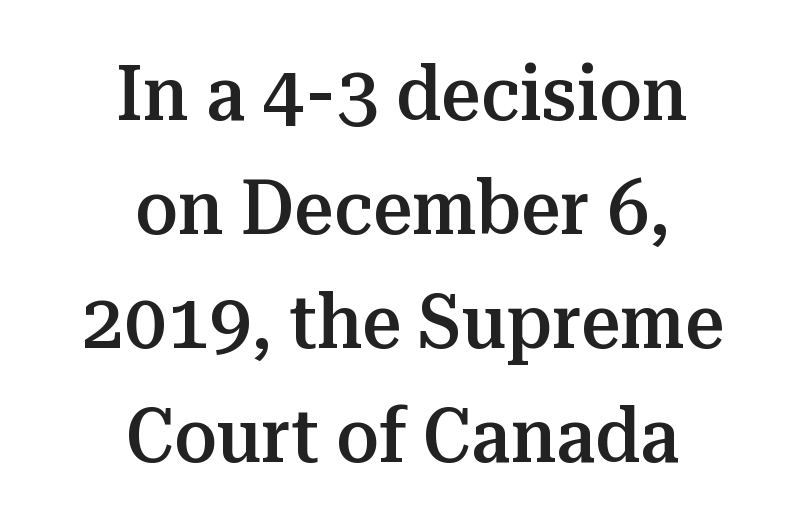
The image shows 77 px semibold serif type, upright; set centered, normal line spacing (1.48x), normal letter spacing, not underlined; medium stroke contrast and a medium x-height.
